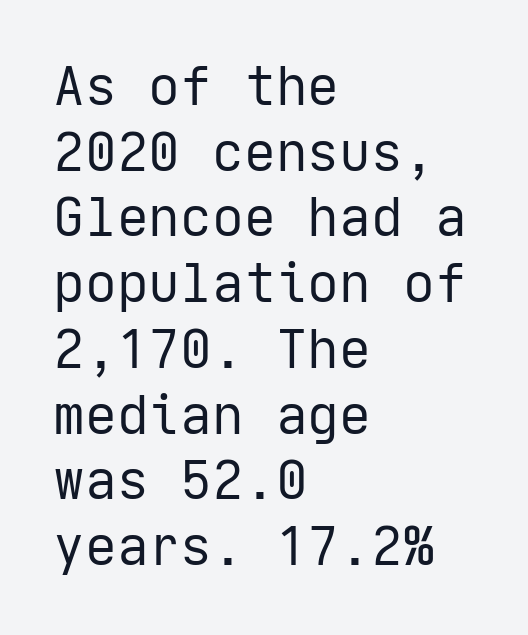
The image shows 53 px regular-weight sans-serif type, upright; set left-aligned, line spacing 1.24x, normal letter spacing, not underlined; low stroke contrast and a medium x-height.
